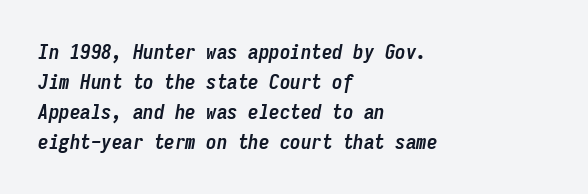
The image shows 21 px bold type, italic (leaning right); set left-aligned, normal line spacing (1.43x), normal letter spacing, not underlined.
